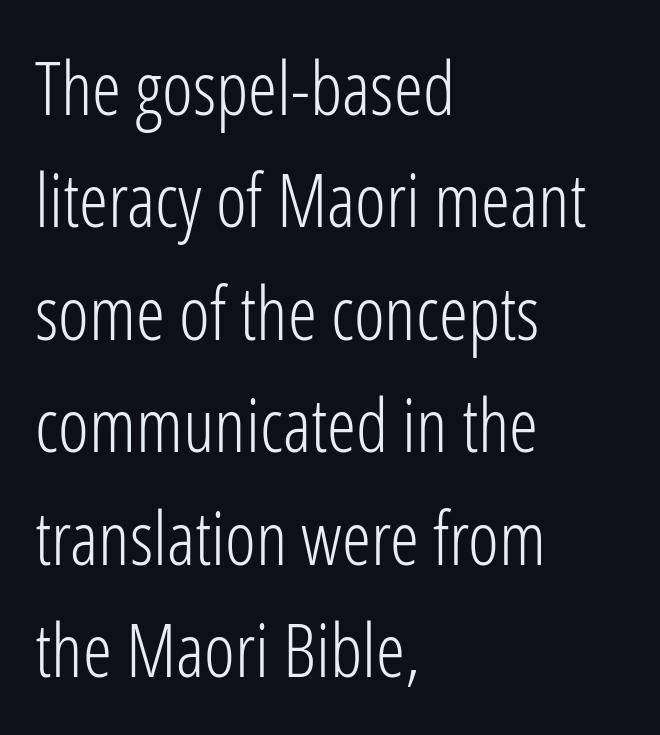
The image shows 74 px light, condensed sans-serif type, upright; set left-aligned, normal line spacing (1.52x), normal letter spacing, not underlined; low stroke contrast and a medium x-height.
